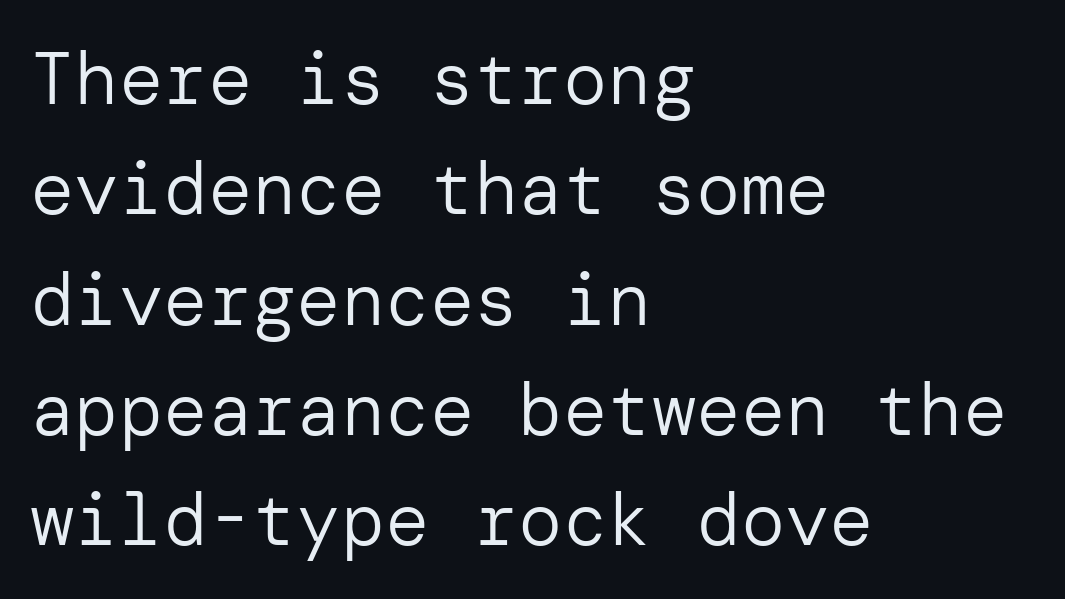
The image shows 74 px regular-weight sans-serif type, upright; set left-aligned, normal line spacing (1.49x), normal letter spacing, not underlined; low stroke contrast and a medium x-height.
